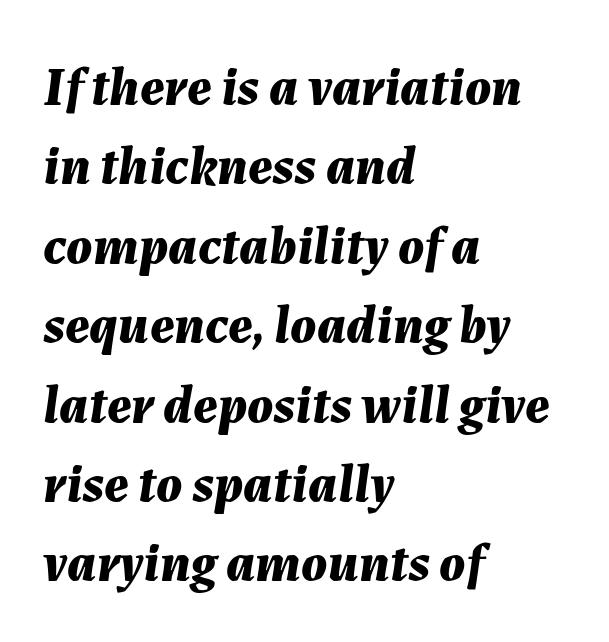
{"italic": "yes", "lean": "right", "slant_degrees": 7, "bold": "yes", "weight": "bold", "width": "normal", "stroke_contrast": "medium", "x_height": "medium", "monospaced": "no", "underline": "no", "align": "left", "line_spacing": "normal", "line_spacing_ratio": 1.47, "letter_spacing": "normal", "letter_spacing_em": 0.0, "glyph_px": 54}
